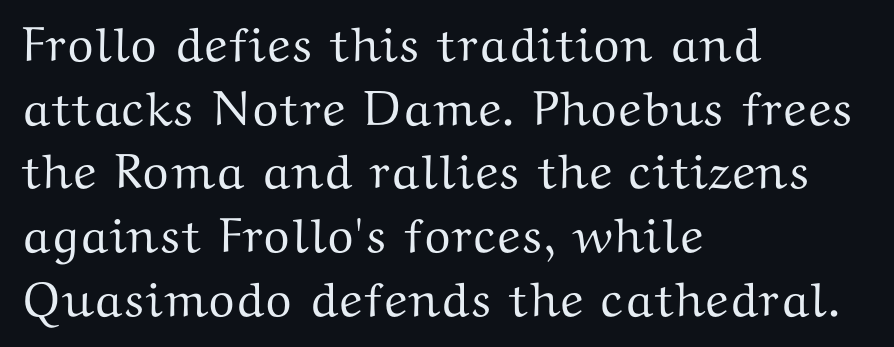
Q: Is the text italic (slanted)? A: No, it is upright.
Q: Is the typeface a serif or a sans-serif typeface? A: Serif.
Q: Is the text underlined? A: No.
Q: How is the paragraph aligned? A: Left-aligned.
Q: Is the spacing between letters normal or unusually wide? A: Normal.
Q: Is the spacing between lines tight, normal or loose? A: Normal.
Q: Width (condensed, normal, or wide)? A: Wide.
Q: Stroke contrast? A: Medium.
Q: x-height? A: Medium.
Q: Monospaced? A: No.
